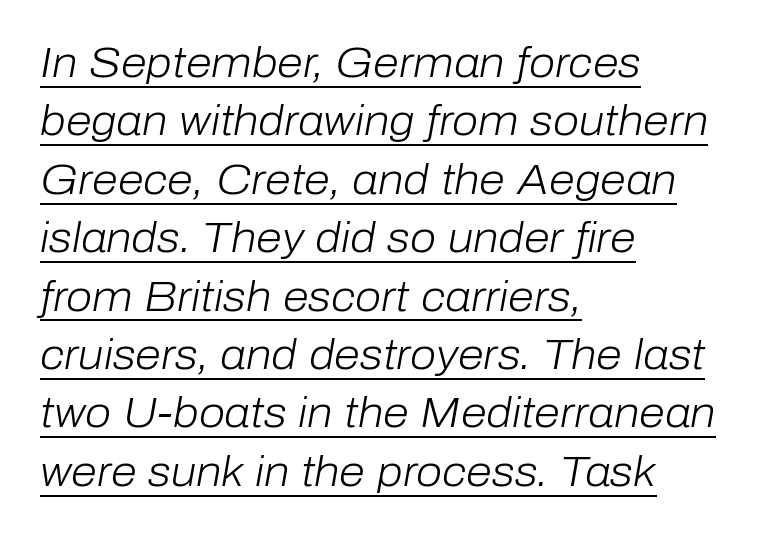
The image shows 42 px light type, italic (leaning right); set left-aligned, normal line spacing (1.39x), normal letter spacing, underlined; low stroke contrast and a medium x-height.
